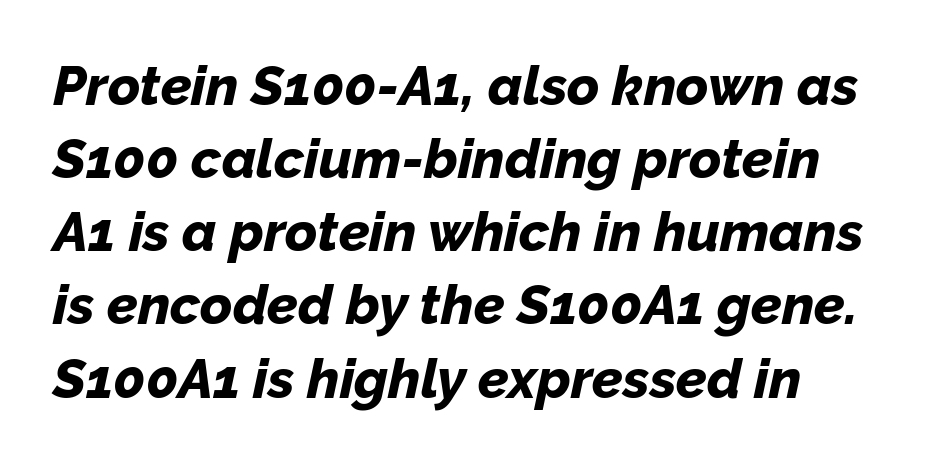
{"italic": "yes", "lean": "right", "slant_degrees": 12, "bold": "yes", "weight": "bold", "width": "normal", "stroke_contrast": "low", "x_height": "medium", "monospaced": "no", "underline": "no", "align": "left", "line_spacing": "normal", "line_spacing_ratio": 1.33, "letter_spacing": "normal", "letter_spacing_em": 0.0, "glyph_px": 55}
